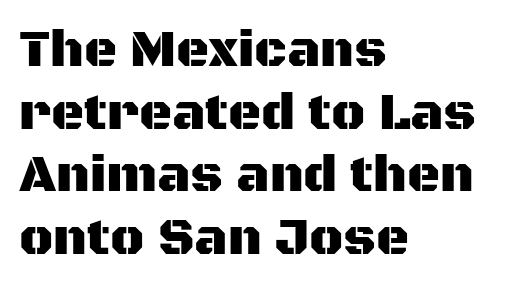
Q: Is the text italic (slanted)? A: No, it is upright.
Q: Is the typeface a serif or a sans-serif typeface? A: Sans-serif.
Q: Is the text underlined? A: No.
Q: How is the paragraph aligned? A: Left-aligned.
Q: Is the spacing between letters normal or unusually wide? A: Normal.
Q: Width (condensed, normal, or wide)? A: Normal.
Q: Stroke contrast? A: Medium.
Q: x-height? A: Large.
Q: Monospaced? A: No.
